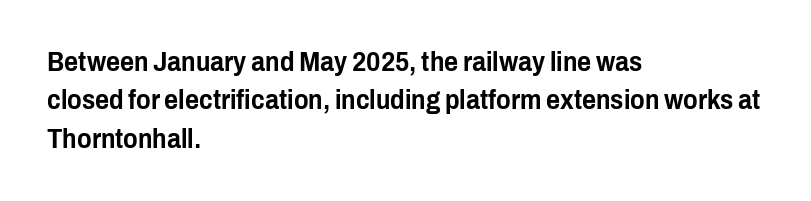
Compared with typical paragraphs, the rows here are spaced about the same. Posture: straight, roman, zero tilt. Inter-character spacing is left at the font's built-in metrics. The space beneath each line is pristine and unruled. The compositor pushed each line to the left boundary.
